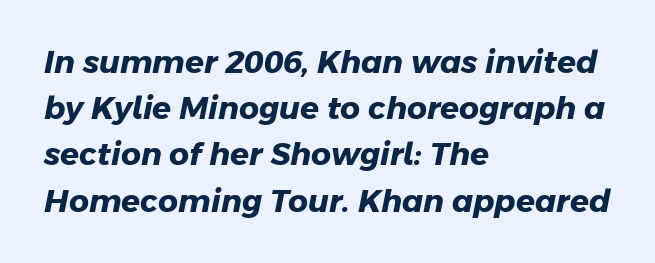
{"serif": "no", "bold": "yes", "weight": "heavy", "width": "normal", "stroke_contrast": "low", "x_height": "medium", "monospaced": "no", "underline": "no", "align": "left", "line_spacing": "normal", "line_spacing_ratio": 1.49, "letter_spacing": "normal", "letter_spacing_em": 0.0, "glyph_px": 31}
